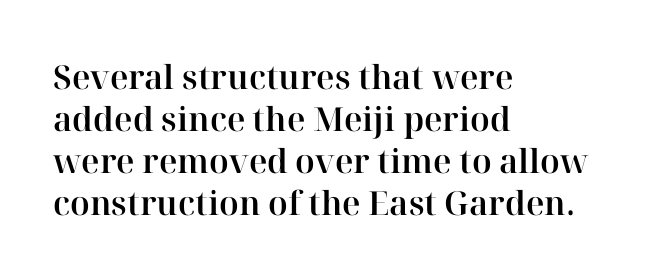
{"serif": "yes", "italic": "no", "width": "normal", "stroke_contrast": "high", "x_height": "medium", "monospaced": "no", "underline": "no", "align": "left", "line_spacing": "normal", "line_spacing_ratio": 1.27, "letter_spacing": "normal", "letter_spacing_em": 0.0, "glyph_px": 33}
